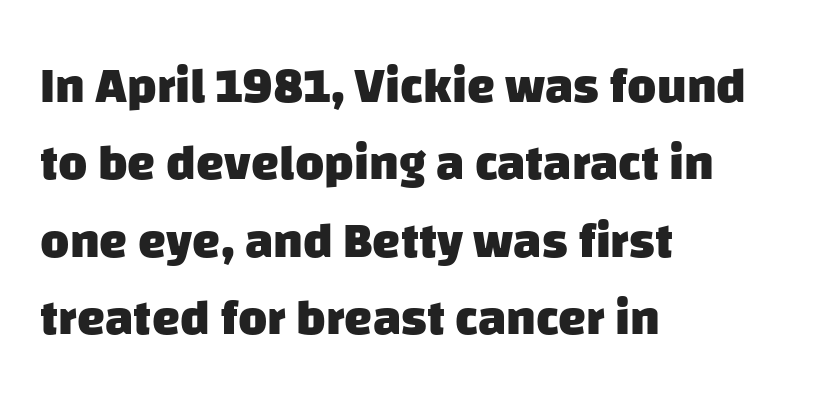
Q: Is the text bold? A: Yes.
Q: Is the typeface a serif or a sans-serif typeface? A: Sans-serif.
Q: Is the text underlined? A: No.
Q: How is the paragraph aligned? A: Left-aligned.
Q: Is the spacing between letters normal or unusually wide? A: Normal.
Q: Is the spacing between lines tight, normal or loose? A: Normal.
Q: Width (condensed, normal, or wide)? A: Normal.
Q: Stroke contrast? A: Low.
Q: x-height? A: Large.
Q: Monospaced? A: No.
